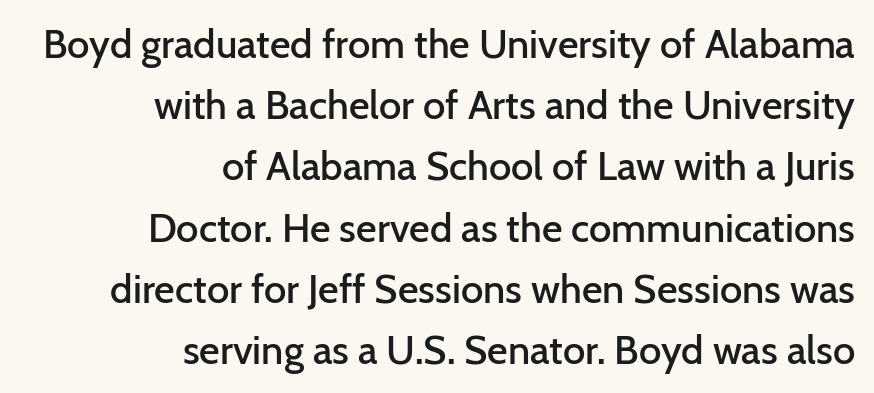
Q: Is the text bold? A: Semi-bold.
Q: Is the text italic (slanted)? A: No, it is upright.
Q: Is the typeface a serif or a sans-serif typeface? A: Sans-serif.
Q: Is the text underlined? A: No.
Q: How is the paragraph aligned? A: Right-aligned.
Q: Is the spacing between letters normal or unusually wide? A: Normal.
Q: Is the spacing between lines tight, normal or loose? A: Normal.
Q: Width (condensed, normal, or wide)? A: Normal.
Q: Stroke contrast? A: Low.
Q: x-height? A: Medium.
Q: Monospaced? A: No.
